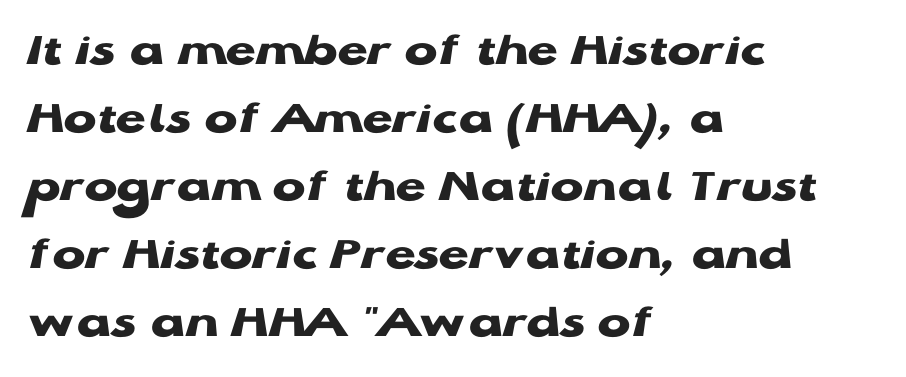
The image shows 49 px heavy, wide sans-serif type, upright; set left-aligned, normal line spacing (1.39x), normal letter spacing, not underlined; low stroke contrast and a medium x-height.
